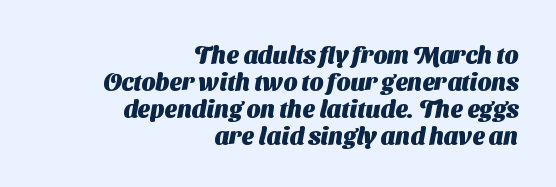
Underlining? Definitely not there. The rag falls on the left side of this text block. In terms of leading, this rendering errs on the cramped side. Spacing between characters is what you'd get straight out of the box. I'd describe the lettering as bold — thick and assertive.
